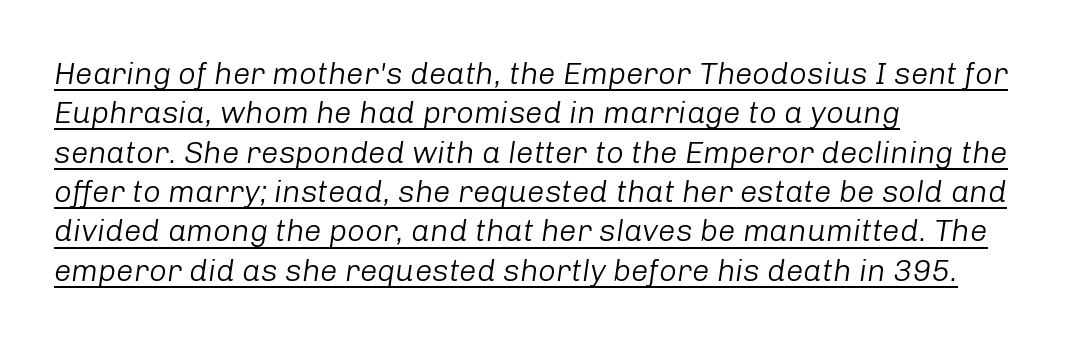
{"italic": "yes", "lean": "right", "slant_degrees": 8, "bold": "no", "weight": "light", "width": "normal", "stroke_contrast": "low", "x_height": "medium", "monospaced": "no", "underline": "yes", "align": "left", "line_spacing": "normal", "line_spacing_ratio": 1.27, "letter_spacing": "normal", "letter_spacing_em": 0.0, "glyph_px": 31}
